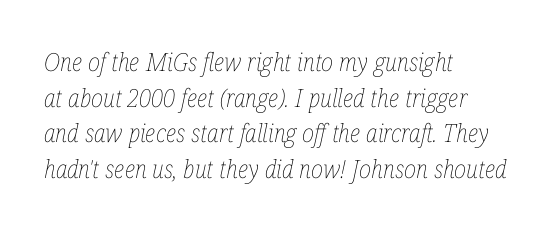
The image shows 25 px text type, italic (leaning right); set left-aligned, normal line spacing (1.43x), normal letter spacing, not underlined.
